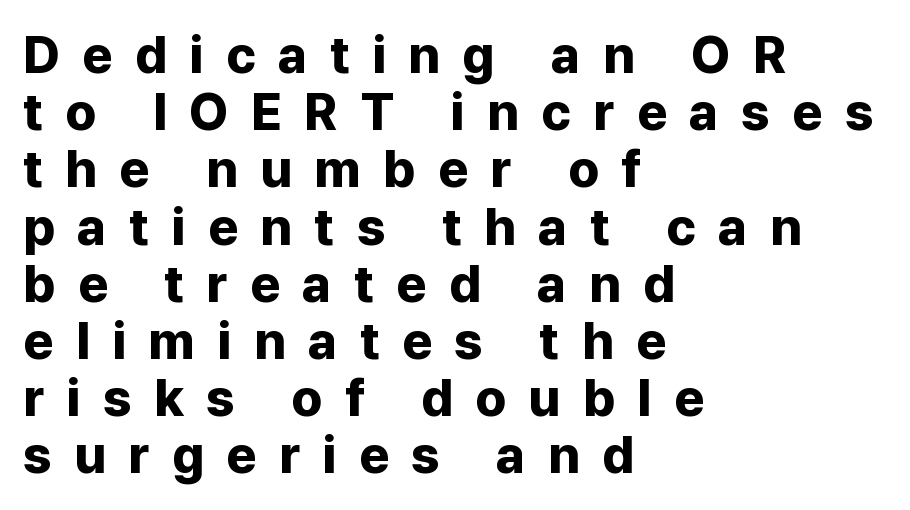
{"serif": "no", "italic": "no", "bold": "yes", "weight": "bold", "width": "normal", "stroke_contrast": "low", "x_height": "medium", "monospaced": "no", "underline": "no", "align": "left", "line_spacing": "tight", "line_spacing_ratio": 1.1, "letter_spacing": "wide", "letter_spacing_em": 0.43, "glyph_px": 52}
